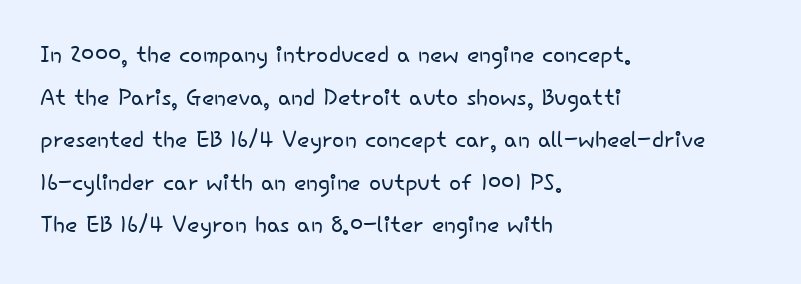
The image shows 32 px light sans-serif type, upright; set left-aligned, normal line spacing (1.33x), normal letter spacing, not underlined; low stroke contrast and a small x-height.
